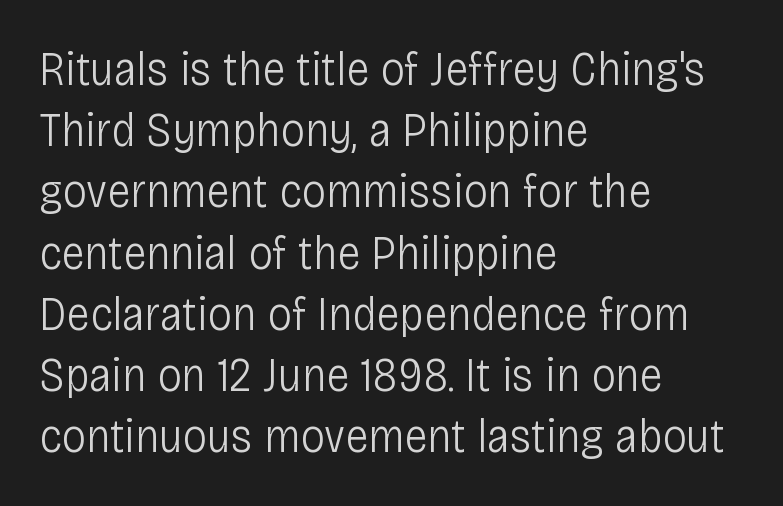
The image shows 49 px light, condensed sans-serif type, upright; set left-aligned, normal line spacing (1.25x), normal letter spacing, not underlined; low stroke contrast and a large x-height.
